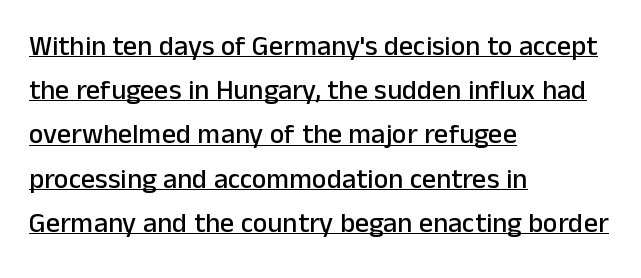
Q: Is the text italic (slanted)? A: No, it is upright.
Q: Is the typeface a serif or a sans-serif typeface? A: Sans-serif.
Q: Is the text underlined? A: Yes.
Q: How is the paragraph aligned? A: Left-aligned.
Q: Is the spacing between letters normal or unusually wide? A: Normal.
Q: Is the spacing between lines tight, normal or loose? A: Normal.
Q: Width (condensed, normal, or wide)? A: Normal.
Q: Stroke contrast? A: Low.
Q: x-height? A: Medium.
Q: Monospaced? A: No.
